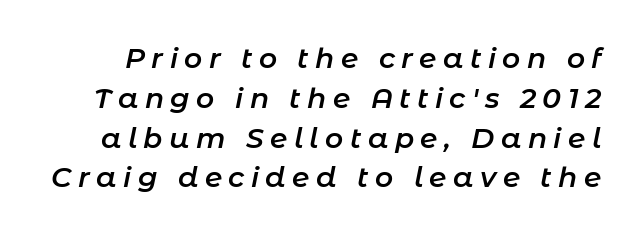
The image shows 28 px semibold type, italic (leaning right); set normal line spacing (1.42x), unusually wide letter spacing (+0.23 em), not underlined; low stroke contrast and a medium x-height.
